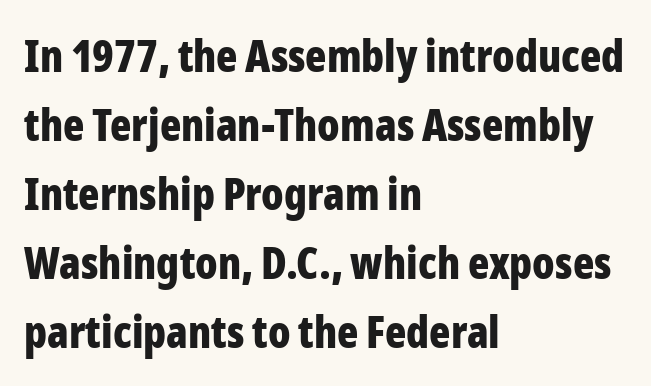
{"serif": "no", "italic": "no", "bold": "yes", "weight": "bold", "width": "condensed", "stroke_contrast": "low", "x_height": "medium", "monospaced": "no", "underline": "no", "align": "left", "line_spacing": "normal", "line_spacing_ratio": 1.57, "letter_spacing": "normal", "letter_spacing_em": 0.0, "glyph_px": 44}
